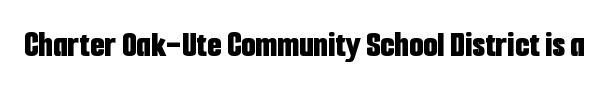
{"serif": "no", "italic": "no", "bold": "yes", "weight": "bold", "width": "condensed", "stroke_contrast": "low", "x_height": "medium", "monospaced": "no", "underline": "no", "letter_spacing": "normal", "letter_spacing_em": 0.0, "glyph_px": 37}
